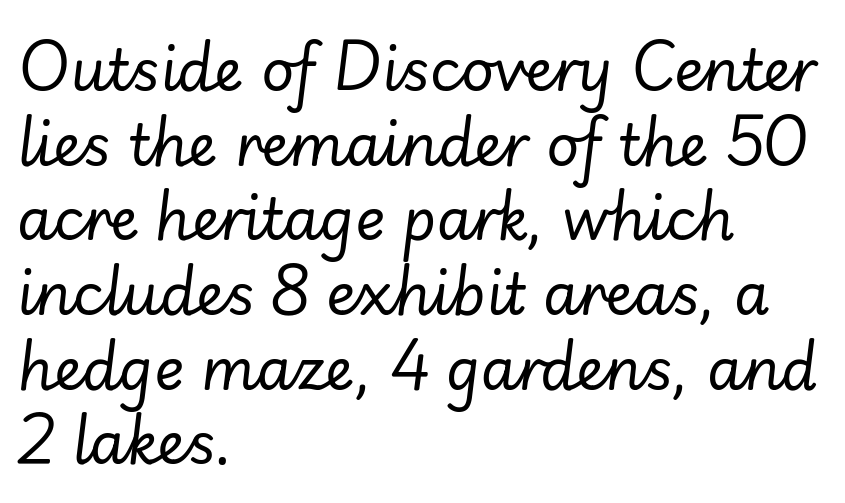
Q: Is the text bold? A: No.
Q: Is the text italic (slanted)? A: Yes, it leans right by about 7 degrees.
Q: Is the text underlined? A: No.
Q: How is the paragraph aligned? A: Left-aligned.
Q: Is the spacing between letters normal or unusually wide? A: Normal.
Q: Is the spacing between lines tight, normal or loose? A: Normal.
Q: Width (condensed, normal, or wide)? A: Normal.
Q: Stroke contrast? A: Low.
Q: x-height? A: Small.
Q: Monospaced? A: No.
